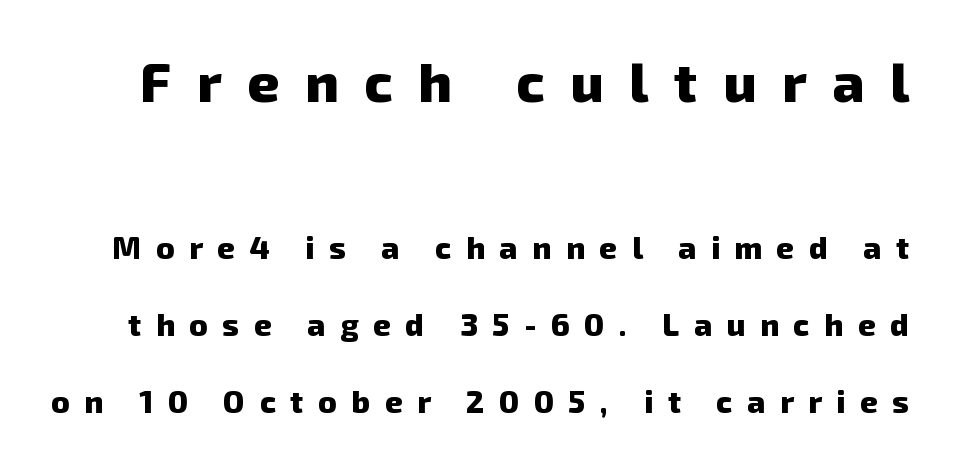
Q: Is the text bold? A: Yes.
Q: Is the typeface a serif or a sans-serif typeface? A: Sans-serif.
Q: Is the text underlined? A: No.
Q: Is the spacing between letters normal or unusually wide? A: Unusually wide.
Q: Is the spacing between lines tight, normal or loose? A: Loose.
Q: Which block of text is set in a larger size, the first (top) or the second (bottom)? A: The first (top) one.
Q: Width (condensed, normal, or wide)? A: Normal.
Q: Stroke contrast? A: Low.
Q: x-height? A: Medium.
Q: Monospaced? A: No.
